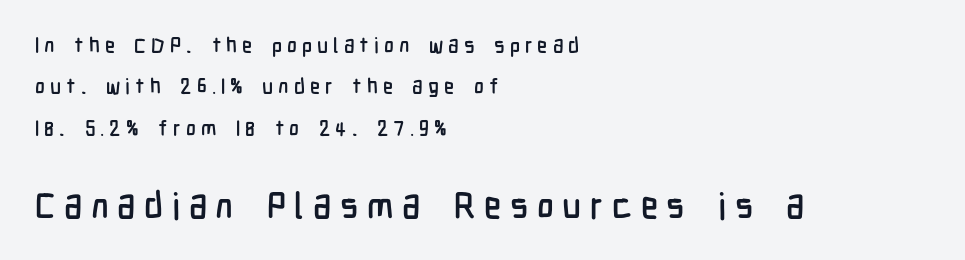
The image shows 36 px condensed sans-serif type, upright; set left-aligned, loose line spacing (1.97x), unusually wide letter spacing (+0.24 em), not underlined; the second (bottom) block is 1.71x larger; low stroke contrast and a medium x-height.
